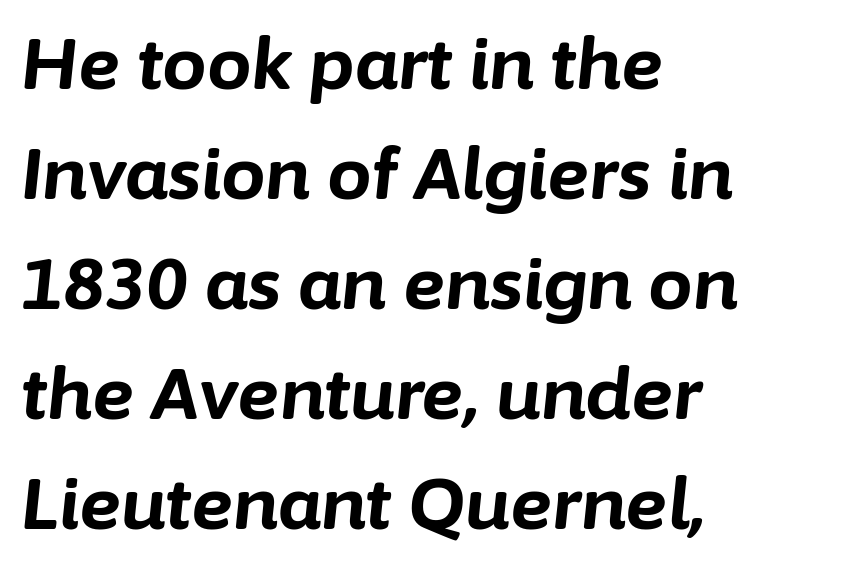
The image shows 71 px bold type, italic (leaning right); set left-aligned, normal line spacing (1.55x), normal letter spacing, not underlined; low stroke contrast and a medium x-height.
